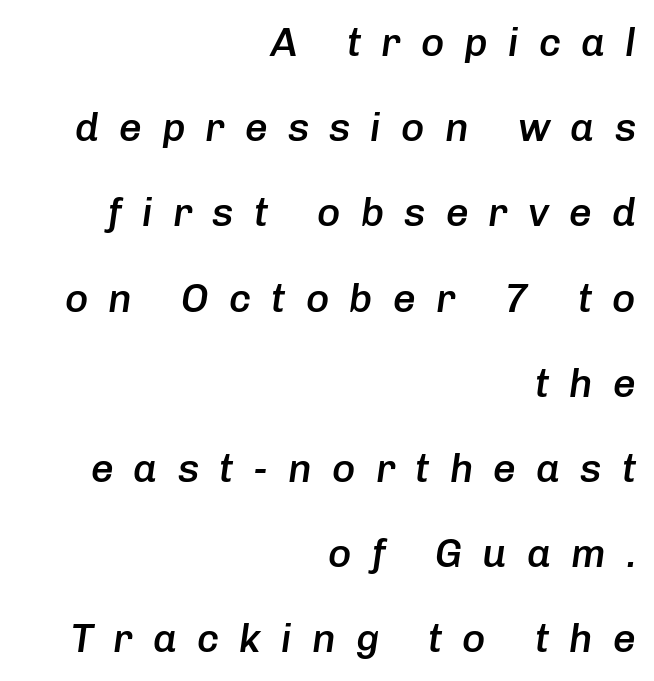
Character widths vary here, with narrow letters taking less room than wide ones. Line spacing here is loose. Underline: absent. This rendering widens character spacing well past its baseline value.
